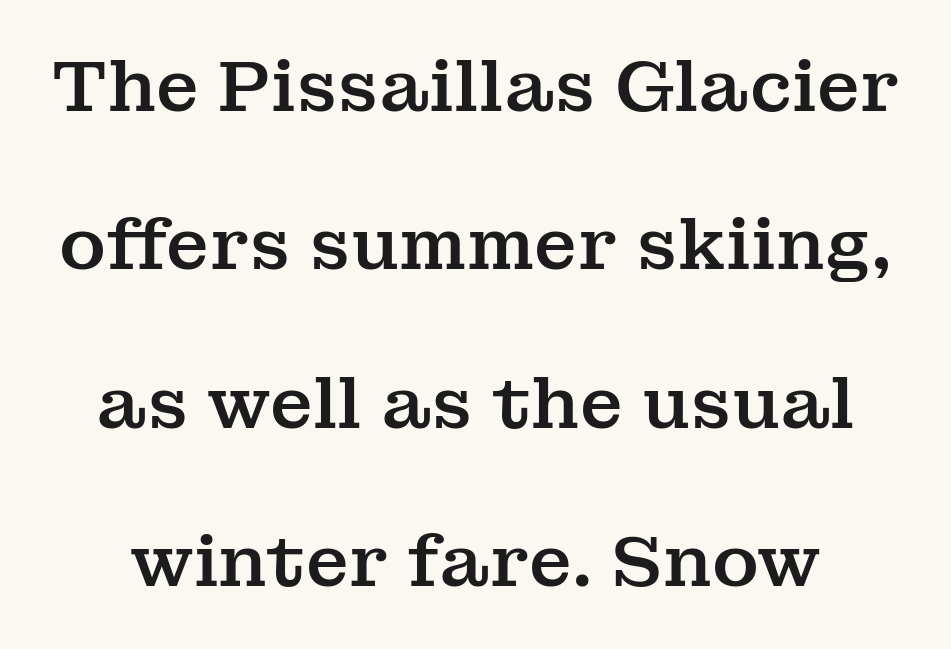
Rendered with straight, roman letterforms. Horizontal bands of white between lines are thick stripes. What kind of face is this? One with serifs. Each row of text sits above clean, open space. These lines keep a tight, regular rhythm from letter to letter.
